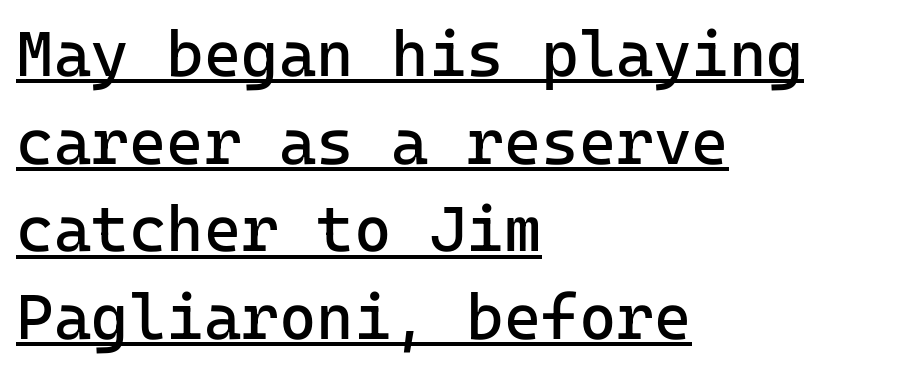
The image shows 64 px regular-weight sans-serif type, upright; set left-aligned, normal line spacing (1.37x), normal letter spacing, underlined; low stroke contrast and a medium x-height.
